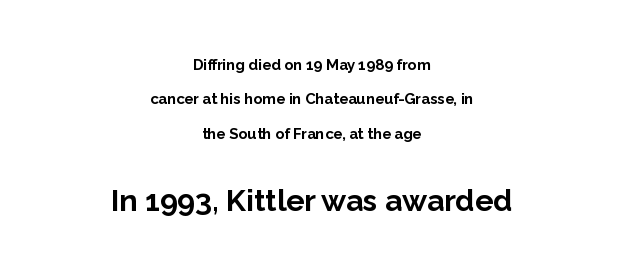
Q: Is the text bold? A: Yes.
Q: Is the text italic (slanted)? A: No, it is upright.
Q: Is the typeface a serif or a sans-serif typeface? A: Sans-serif.
Q: Is the text underlined? A: No.
Q: How is the paragraph aligned? A: Centered.
Q: Is the spacing between letters normal or unusually wide? A: Normal.
Q: Is the spacing between lines tight, normal or loose? A: Loose.
Q: Which block of text is set in a larger size, the first (top) or the second (bottom)? A: The second (bottom) one.
Q: Width (condensed, normal, or wide)? A: Normal.
Q: Stroke contrast? A: Low.
Q: x-height? A: Medium.
Q: Monospaced? A: No.
